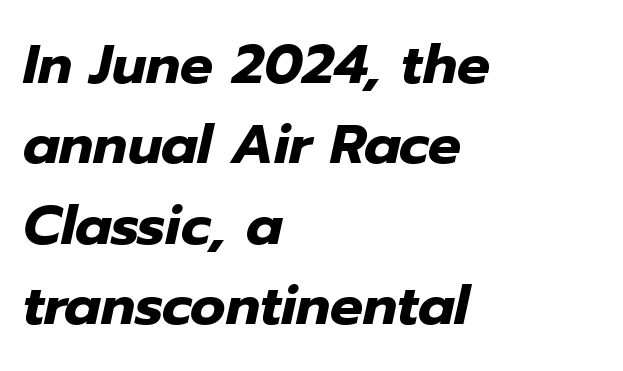
The paragraph has a hard left edge and a soft right edge. Slanted lettering throughout. Glyph-to-glyph distance matches everyday printed text. What's the leading like? Ordinary, nothing unusual. Any mark beneath the type? The region is blank. Do the characters align in a grid? No, the font is proportional.
